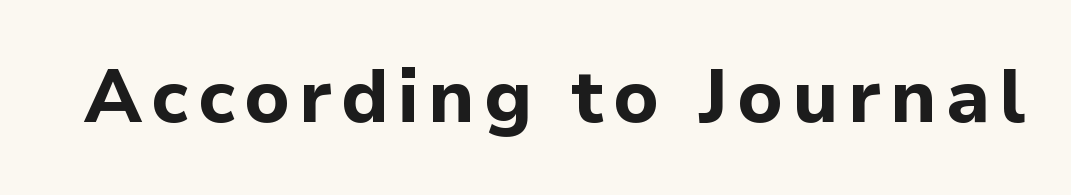
Q: Is the text bold? A: Yes.
Q: Is the text italic (slanted)? A: No, it is upright.
Q: Is the typeface a serif or a sans-serif typeface? A: Sans-serif.
Q: Is the text underlined? A: No.
Q: Width (condensed, normal, or wide)? A: Normal.
Q: Stroke contrast? A: Low.
Q: x-height? A: Medium.
Q: Monospaced? A: No.
